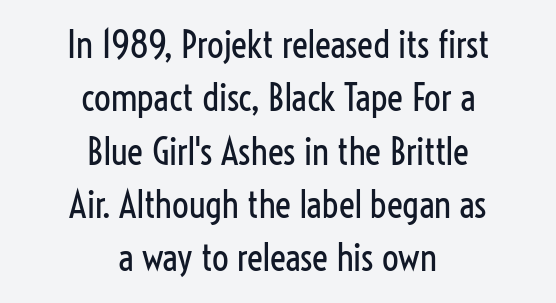
Tall strokes in this sample are plumb rather than angled. Letters rest on an invisible, unmarked baseline. Is this a sans? Yes — the strokes have no serifs. Character widths vary here, with narrow letters taking less room than wide ones.
